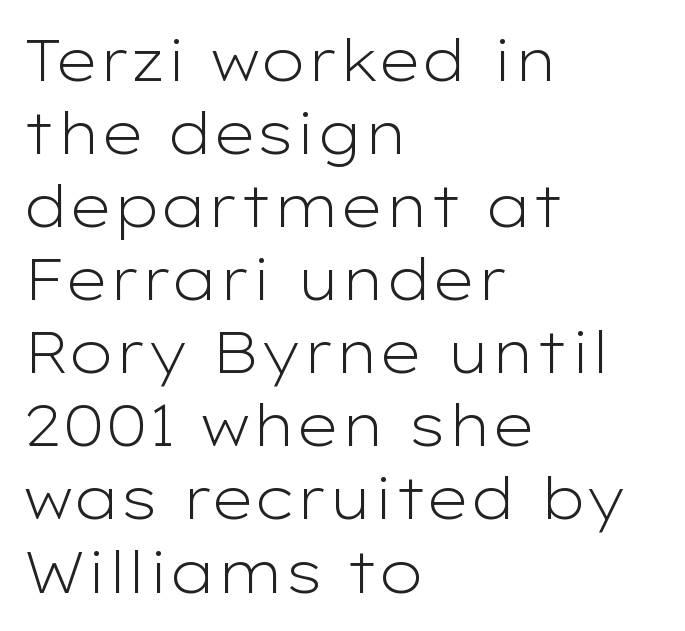
Nope, not italic — everything's standing straight. Summary of vertical rhythm: regular, with standard interline spacing. Think of a printed novel: that variable character pitch is what you see here. No heavy texture on the line: the type isn't bold.
